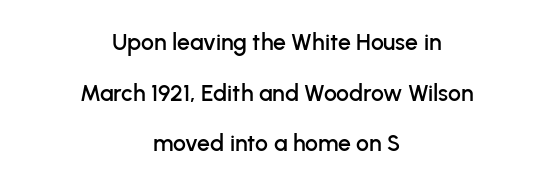
The image shows 23 px text type, upright; set centered, loose line spacing (2.2x), normal letter spacing, not underlined.
